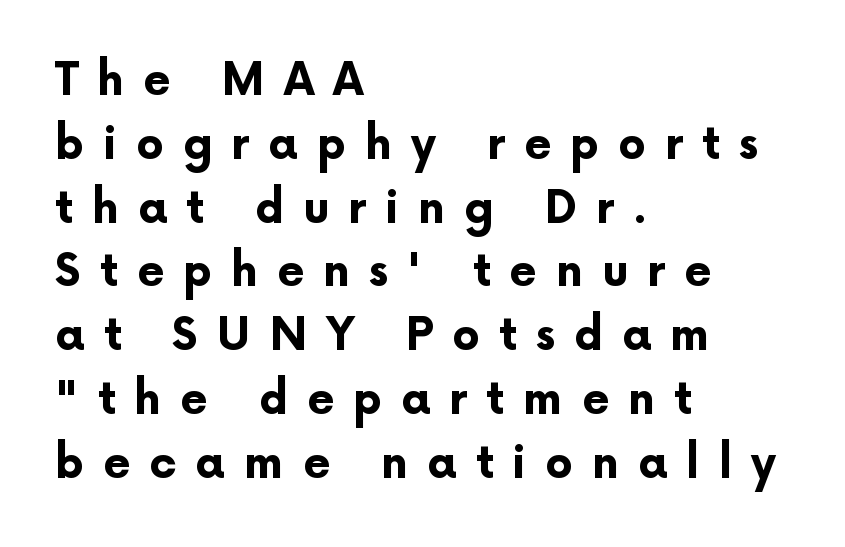
{"serif": "no", "italic": "no", "bold": "yes", "weight": "bold", "width": "normal", "stroke_contrast": "low", "x_height": "medium", "monospaced": "no", "underline": "no", "align": "left", "line_spacing": "normal", "line_spacing_ratio": 1.45, "letter_spacing": "wide", "letter_spacing_em": 0.43, "glyph_px": 44}
